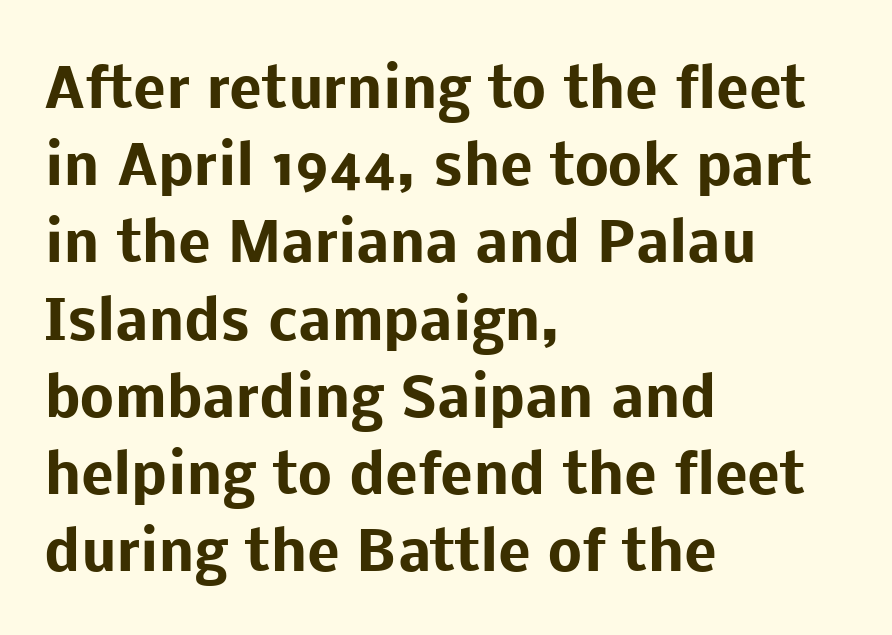
The image shows 54 px heavy sans-serif type, upright; set left-aligned, normal line spacing (1.43x), normal letter spacing, not underlined; low stroke contrast and a medium x-height.
